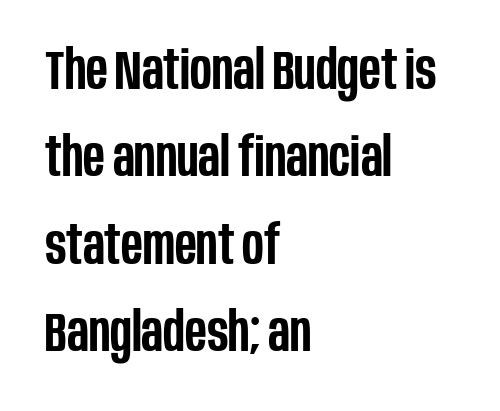
Q: Is the text bold? A: Semi-bold.
Q: Is the text italic (slanted)? A: No, it is upright.
Q: Is the typeface a serif or a sans-serif typeface? A: Sans-serif.
Q: Is the text underlined? A: No.
Q: How is the paragraph aligned? A: Left-aligned.
Q: Is the spacing between letters normal or unusually wide? A: Normal.
Q: Is the spacing between lines tight, normal or loose? A: Normal.
Q: Width (condensed, normal, or wide)? A: Condensed.
Q: Stroke contrast? A: Low.
Q: x-height? A: Large.
Q: Monospaced? A: No.
